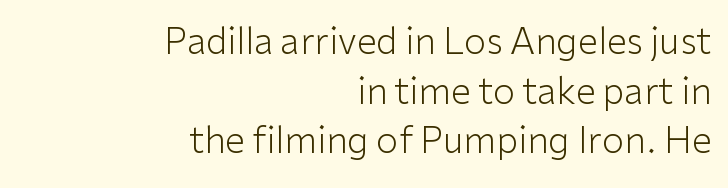
The rendering keeps characters at their native spacing. The space between consecutive lines is moderate. The font sits on the lighter half of the weight spectrum, regular included. You could not count columns in this text — the font is proportionally spaced. Every character sits straight up, as roman type does. Honestly, there is no underline to notice here at all.
